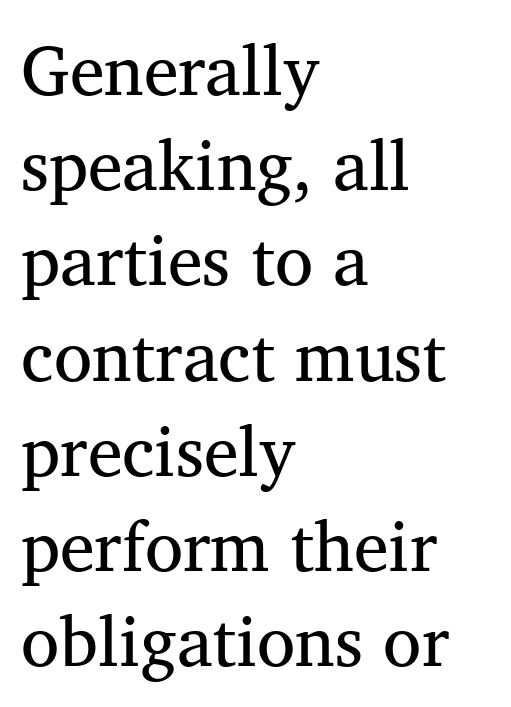
Nobody touched the tracking dial on this one. The leading is moderate, giving the passage an even texture. This is roman type, the default non-slanted kind. Font category for this specimen: serif. These glyphs show unthickened strokes, regular width or finer.
